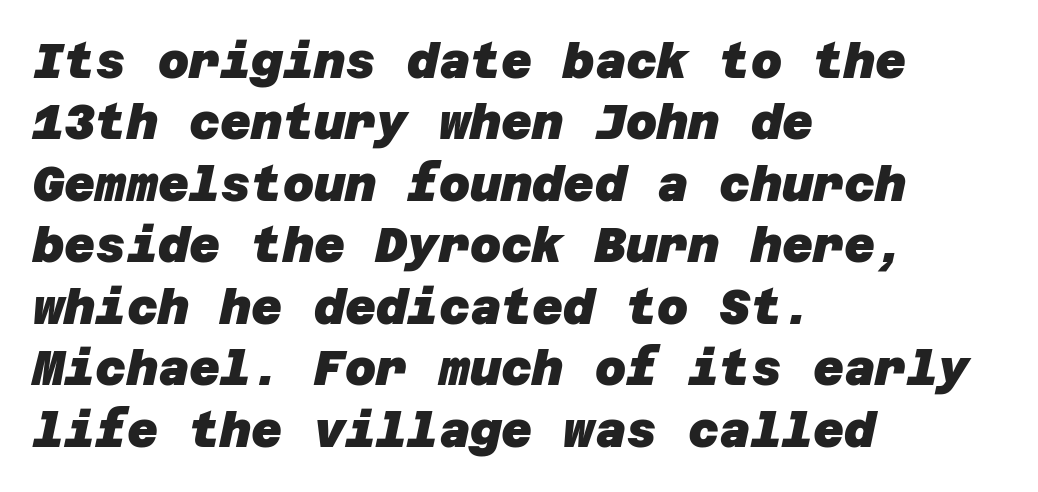
Q: Is the text bold? A: Yes.
Q: Is the typeface a serif or a sans-serif typeface? A: Sans-serif.
Q: Is the text underlined? A: No.
Q: How is the paragraph aligned? A: Left-aligned.
Q: Is the spacing between letters normal or unusually wide? A: Normal.
Q: Is the spacing between lines tight, normal or loose? A: Normal.
Q: Width (condensed, normal, or wide)? A: Normal.
Q: Stroke contrast? A: Low.
Q: x-height? A: Large.
